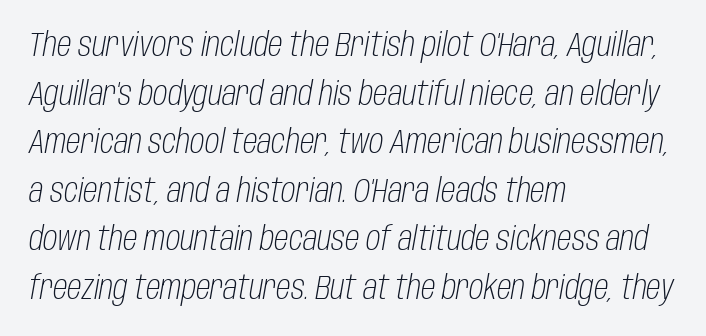
There's an unmistakable incline to the writing here. Is there much room between lines? A standard amount, neither cramped nor airy. Look at the tracking — it's just the regular setting, nothing added. Ink coverage per letter is moderate at most. Varying glyph widths throughout — classic text-font behaviour.
